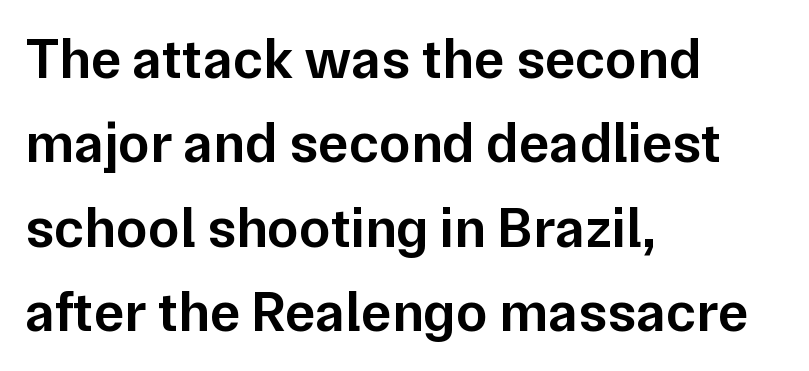
{"serif": "no", "italic": "no", "bold": "semi", "weight": "semibold", "width": "normal", "stroke_contrast": "low", "x_height": "medium", "monospaced": "no", "underline": "no", "align": "left", "line_spacing": "normal", "line_spacing_ratio": 1.48, "letter_spacing": "normal", "letter_spacing_em": 0.0, "glyph_px": 57}
